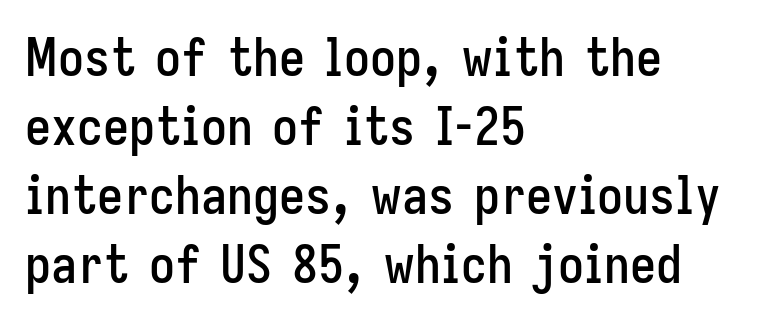
Q: Is the text italic (slanted)? A: No, it is upright.
Q: Is the typeface a serif or a sans-serif typeface? A: Sans-serif.
Q: Is the text underlined? A: No.
Q: How is the paragraph aligned? A: Left-aligned.
Q: Is the spacing between letters normal or unusually wide? A: Normal.
Q: Is the spacing between lines tight, normal or loose? A: Normal.
Q: Width (condensed, normal, or wide)? A: Condensed.
Q: Stroke contrast? A: Low.
Q: x-height? A: Medium.
Q: Monospaced? A: No.
